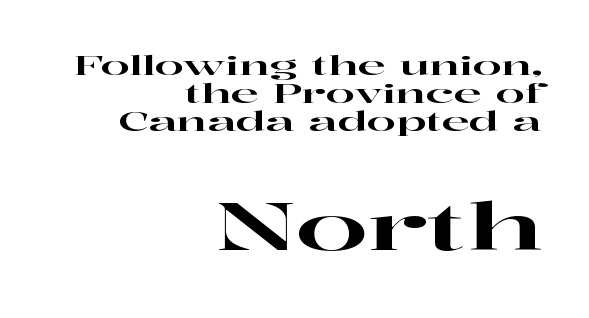
The image shows 65 px wide serif type, upright; set right-aligned, tight line spacing (1.07x), normal letter spacing, not underlined; the second (bottom) block is 2.5x larger; high stroke contrast and a medium x-height.
